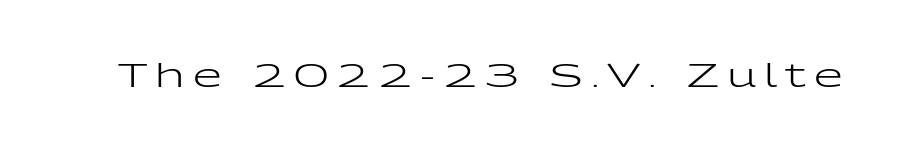
The image shows 33 px regular-weight, wide sans-serif type, upright; set unusually wide letter spacing (+0.24 em), not underlined; low stroke contrast and a medium x-height.
